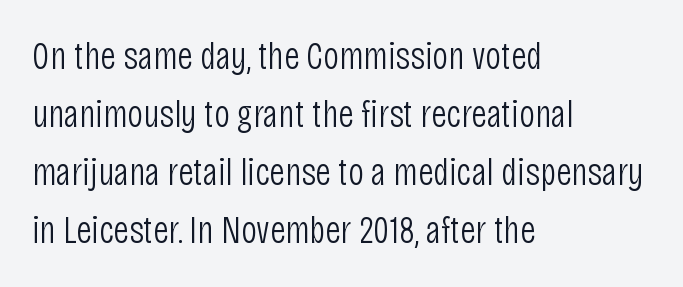
These lines are rendered in a variable-pitch font. Quick note: interline space is typical. The strip under each line holds only bare page. Nothing sits at the stroke ends, so this counts as sans-serif.
